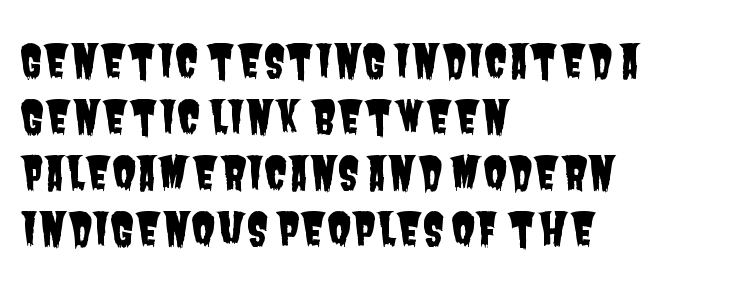
Q: Is the typeface a serif or a sans-serif typeface? A: Sans-serif.
Q: Is the text underlined? A: No.
Q: How is the paragraph aligned? A: Left-aligned.
Q: Is the spacing between letters normal or unusually wide? A: Normal.
Q: Is the spacing between lines tight, normal or loose? A: Normal.
Q: Width (condensed, normal, or wide)? A: Condensed.
Q: Stroke contrast? A: Low.
Q: x-height? A: Large.
Q: Monospaced? A: No.
